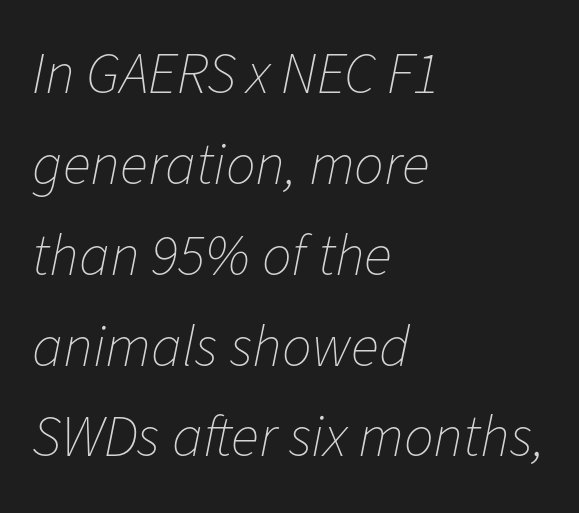
Q: Is the text bold? A: No.
Q: Is the text italic (slanted)? A: Yes, it leans right by about 11 degrees.
Q: Is the text underlined? A: No.
Q: How is the paragraph aligned? A: Left-aligned.
Q: Is the spacing between letters normal or unusually wide? A: Normal.
Q: Is the spacing between lines tight, normal or loose? A: Normal.
Q: Width (condensed, normal, or wide)? A: Normal.
Q: Stroke contrast? A: Low.
Q: x-height? A: Medium.
Q: Monospaced? A: No.
